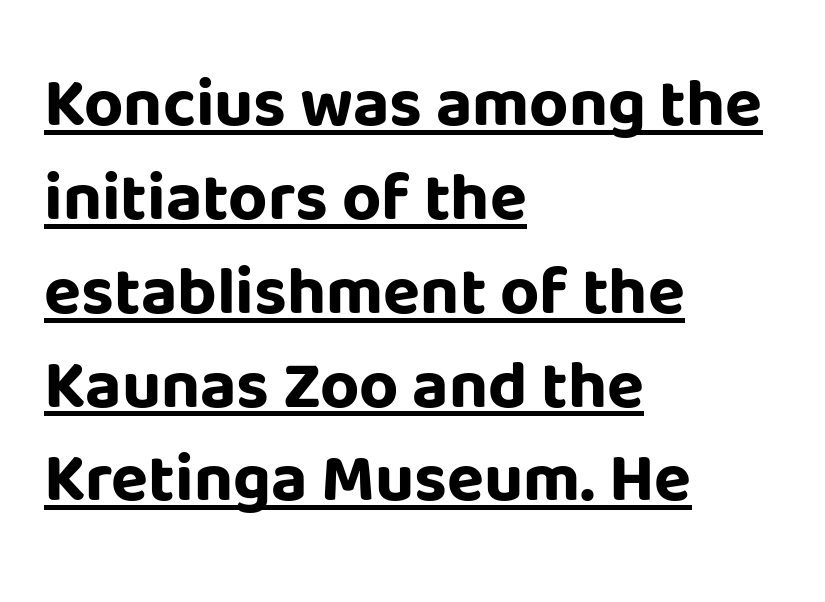
{"serif": "no", "italic": "no", "bold": "yes", "weight": "bold", "width": "normal", "stroke_contrast": "low", "x_height": "large", "monospaced": "no", "underline": "yes", "align": "left", "line_spacing": "normal", "line_spacing_ratio": 1.38, "letter_spacing": "normal", "letter_spacing_em": 0.0, "glyph_px": 68}
